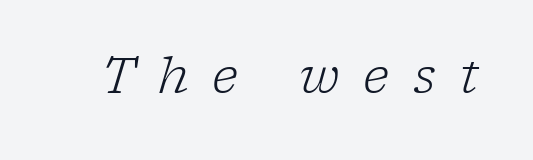
Q: Is the text bold? A: No.
Q: Is the text italic (slanted)? A: Yes, it leans right by about 17 degrees.
Q: Is the typeface a serif or a sans-serif typeface? A: Serif.
Q: Is the text underlined? A: No.
Q: Is the spacing between letters normal or unusually wide? A: Unusually wide.
Q: Width (condensed, normal, or wide)? A: Normal.
Q: Stroke contrast? A: Low.
Q: x-height? A: Medium.
Q: Monospaced? A: No.
